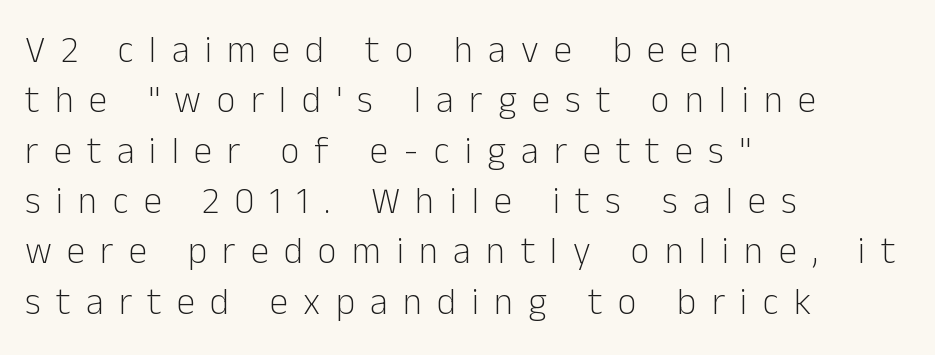
{"serif": "no", "italic": "no", "bold": "no", "weight": "light", "width": "normal", "stroke_contrast": "low", "x_height": "medium", "monospaced": "no", "underline": "no", "align": "left", "line_spacing": "normal", "line_spacing_ratio": 1.36, "letter_spacing": "wide", "letter_spacing_em": 0.41, "glyph_px": 37}
